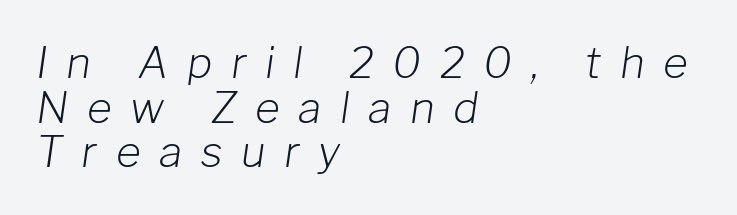
Between one letter and the next there's a generous, obvious gap. This block would grow much taller if given ordinary leading; it's compressed now. Is the stroke heavy? The answer is a plain regular-or-lighter. The paragraph shown leans on its left margin.
